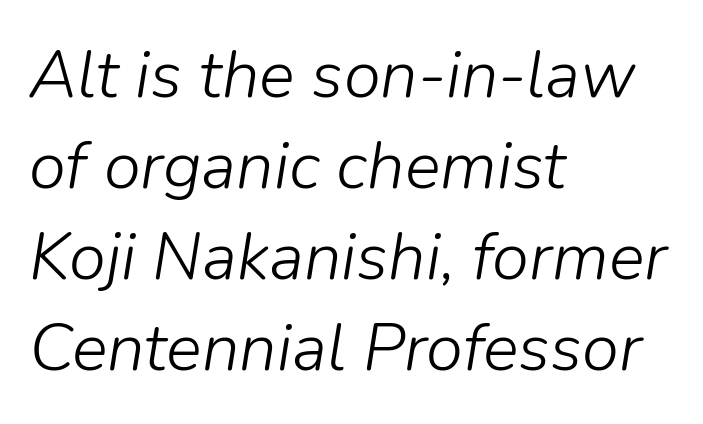
{"italic": "yes", "lean": "right", "slant_degrees": 9, "bold": "no", "weight": "light", "width": "normal", "stroke_contrast": "low", "x_height": "medium", "monospaced": "no", "underline": "no", "align": "left", "line_spacing": "normal", "line_spacing_ratio": 1.36, "letter_spacing": "normal", "letter_spacing_em": 0.0, "glyph_px": 67}
